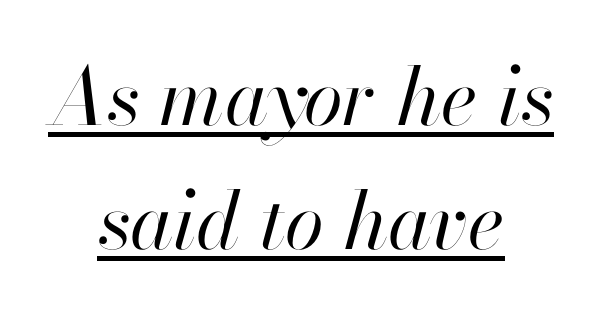
Q: Is the text bold? A: No.
Q: Is the text italic (slanted)? A: Yes, it leans right by about 13 degrees.
Q: Is the text underlined? A: Yes.
Q: How is the paragraph aligned? A: Centered.
Q: Is the spacing between letters normal or unusually wide? A: Normal.
Q: Is the spacing between lines tight, normal or loose? A: Normal.
Q: Width (condensed, normal, or wide)? A: Normal.
Q: Stroke contrast? A: High.
Q: x-height? A: Small.
Q: Monospaced? A: No.
